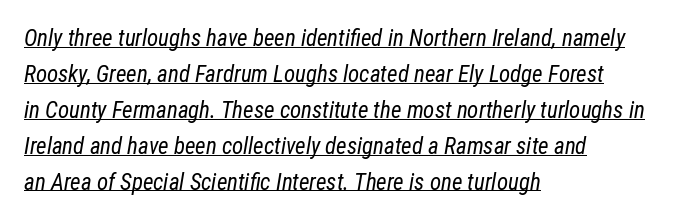
{"italic": "yes", "lean": "right", "slant_degrees": 12, "bold": "no", "underline": "yes", "align": "left", "line_spacing": "normal", "line_spacing_ratio": 1.56, "letter_spacing": "normal", "letter_spacing_em": 0.0, "glyph_px": 23}
